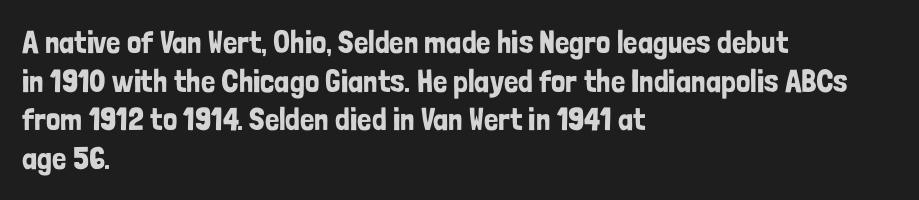
Q: Is the text italic (slanted)? A: No, it is upright.
Q: Is the typeface a serif or a sans-serif typeface? A: Sans-serif.
Q: Is the text underlined? A: No.
Q: How is the paragraph aligned? A: Left-aligned.
Q: Is the spacing between letters normal or unusually wide? A: Normal.
Q: Width (condensed, normal, or wide)? A: Condensed.
Q: Stroke contrast? A: Low.
Q: x-height? A: Medium.
Q: Monospaced? A: No.
